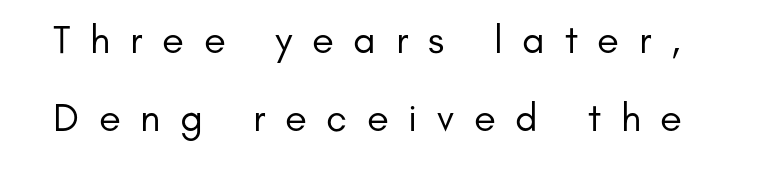
Q: Is the text bold? A: No.
Q: Is the text italic (slanted)? A: No, it is upright.
Q: Is the typeface a serif or a sans-serif typeface? A: Sans-serif.
Q: Is the text underlined? A: No.
Q: Is the spacing between letters normal or unusually wide? A: Unusually wide.
Q: Is the spacing between lines tight, normal or loose? A: Loose.
Q: Width (condensed, normal, or wide)? A: Normal.
Q: Stroke contrast? A: Low.
Q: x-height? A: Small.
Q: Monospaced? A: No.
